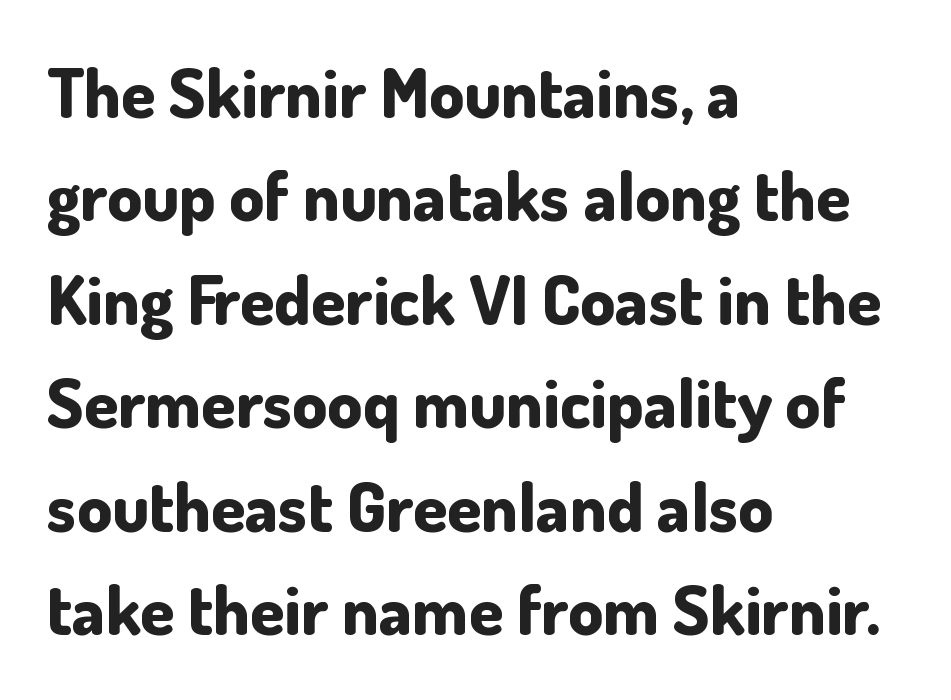
The image shows 69 px bold sans-serif type, upright; set left-aligned, normal line spacing (1.5x), normal letter spacing, not underlined; low stroke contrast and a small x-height.
